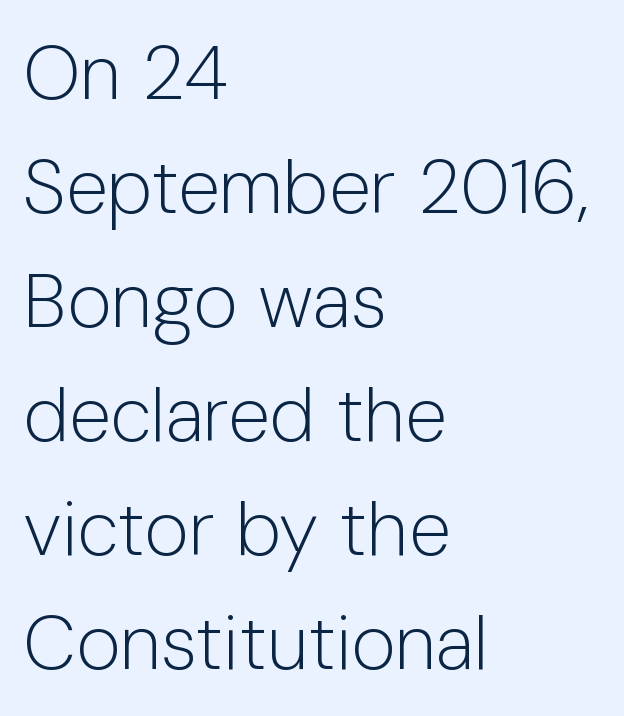
The image shows 76 px light sans-serif type, upright; set left-aligned, normal line spacing (1.5x), normal letter spacing, not underlined; low stroke contrast and a medium x-height.
